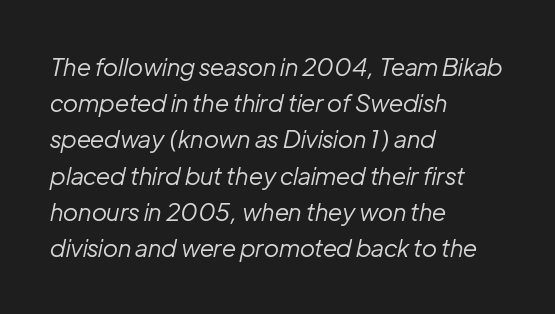
The image shows 24 px text type, italic (leaning right); set left-aligned, normal line spacing (1.51x), normal letter spacing, not underlined.
